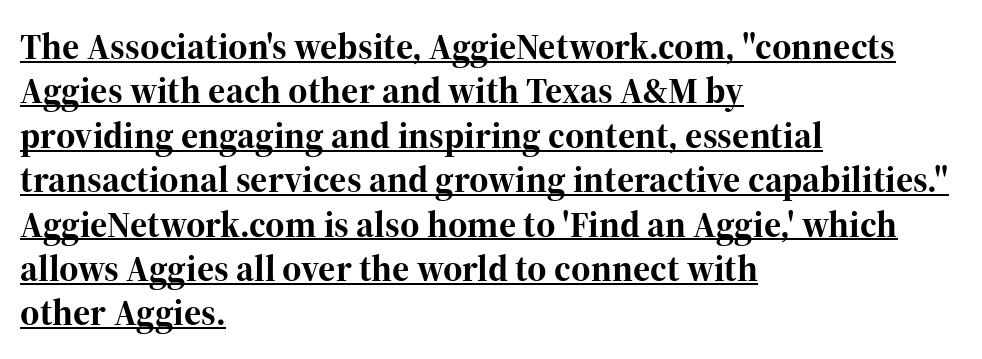
{"serif": "yes", "italic": "no", "bold": "yes", "weight": "bold", "width": "normal", "stroke_contrast": "high", "x_height": "medium", "monospaced": "no", "underline": "yes", "align": "left", "line_spacing_ratio": 1.2, "letter_spacing": "normal", "letter_spacing_em": 0.0, "glyph_px": 37}
